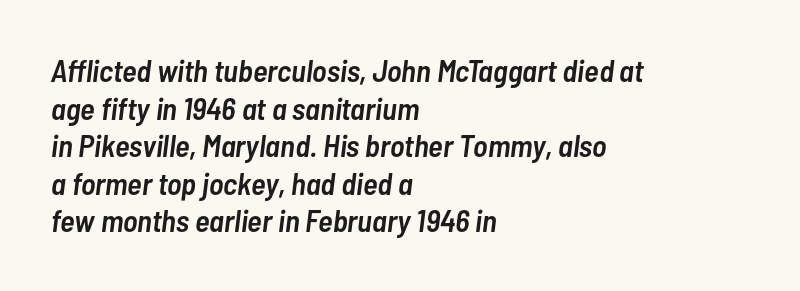
Beneath every word, the page is bare. The rendering uses natural spacing where letterforms have individual widths. A semibold gives these letters moderate extra thickness, short of bold. Quick note: italic. What stands out about the letter spacing? Nothing — it is the standard amount. This rendering uses left alignment, leaving the right contour irregular.
